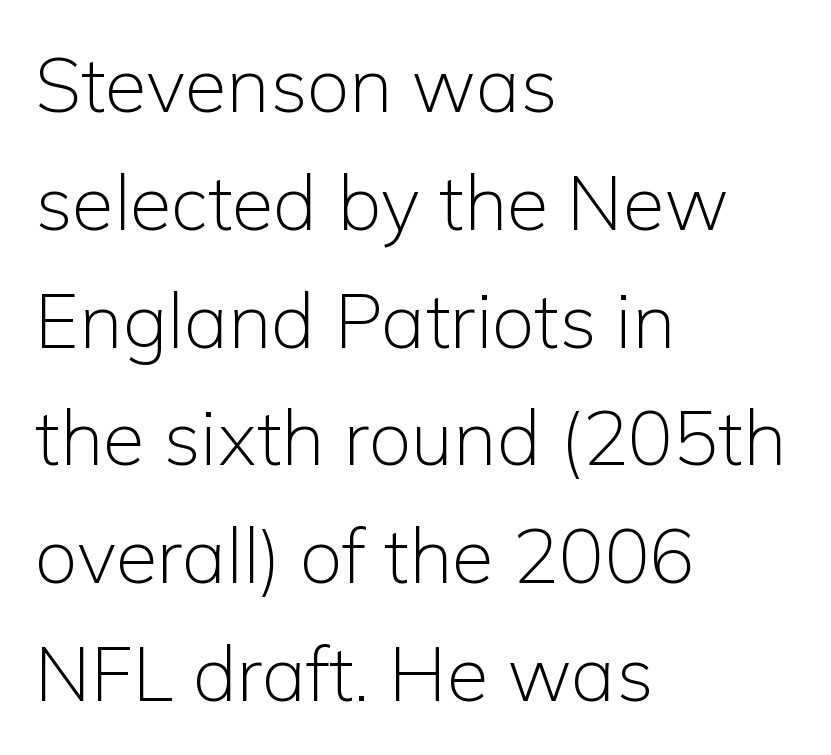
Q: Is the text bold? A: No.
Q: Is the text italic (slanted)? A: No, it is upright.
Q: Is the typeface a serif or a sans-serif typeface? A: Sans-serif.
Q: Is the text underlined? A: No.
Q: How is the paragraph aligned? A: Left-aligned.
Q: Is the spacing between letters normal or unusually wide? A: Normal.
Q: Is the spacing between lines tight, normal or loose? A: Normal.
Q: Width (condensed, normal, or wide)? A: Normal.
Q: Stroke contrast? A: Low.
Q: x-height? A: Medium.
Q: Monospaced? A: No.
